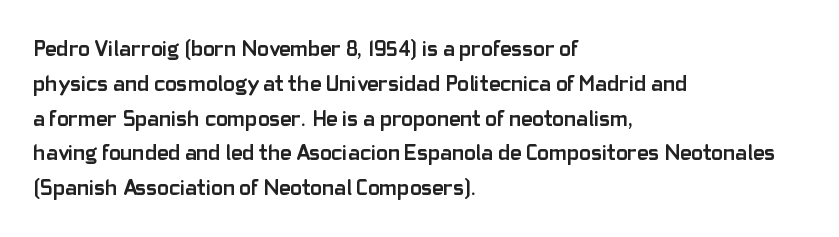
The image shows 22 px bold type, upright; set left-aligned, normal line spacing (1.58x), normal letter spacing, not underlined.
